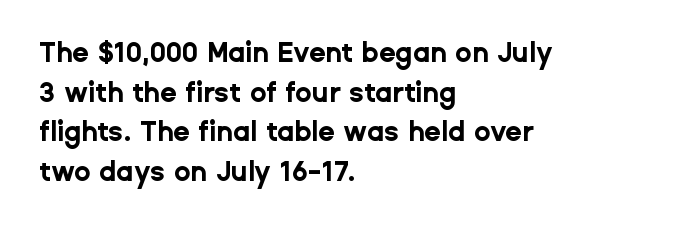
Q: Is the text bold? A: Yes.
Q: Is the text italic (slanted)? A: No, it is upright.
Q: Is the text underlined? A: No.
Q: How is the paragraph aligned? A: Left-aligned.
Q: Is the spacing between letters normal or unusually wide? A: Normal.
Q: Is the spacing between lines tight, normal or loose? A: Normal.
